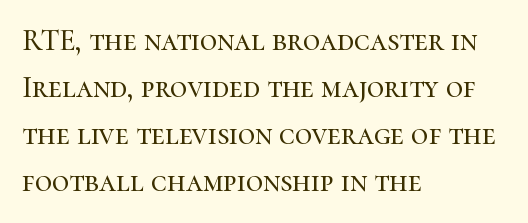
Q: Is the text italic (slanted)? A: No, it is upright.
Q: Is the typeface a serif or a sans-serif typeface? A: Serif.
Q: Is the text underlined? A: No.
Q: How is the paragraph aligned? A: Left-aligned.
Q: Is the spacing between letters normal or unusually wide? A: Normal.
Q: Is the spacing between lines tight, normal or loose? A: Normal.
Q: Width (condensed, normal, or wide)? A: Normal.
Q: Stroke contrast? A: High.
Q: x-height? A: Medium.
Q: Monospaced? A: No.
